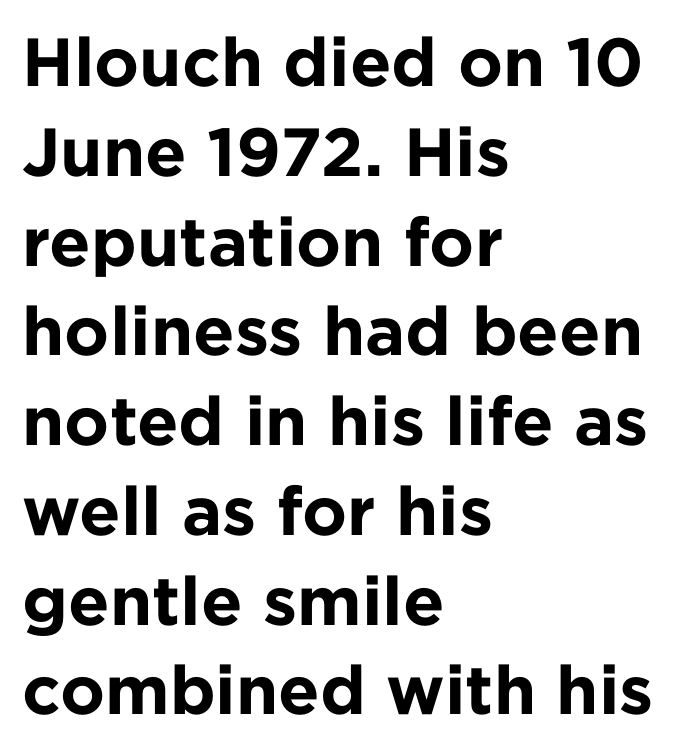
The image shows 68 px bold sans-serif type, upright; set left-aligned, normal line spacing (1.32x), normal letter spacing, not underlined; low stroke contrast and a medium x-height.
